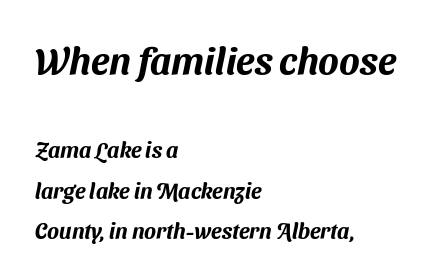
{"serif": "no", "width": "normal", "stroke_contrast": "medium", "x_height": "medium", "monospaced": "no", "underline": "no", "align": "left", "line_spacing_ratio": 1.84, "letter_spacing": "normal", "letter_spacing_em": 0.0, "larger_block": "first", "size_ratio": 1.73, "glyph_px": 38}
